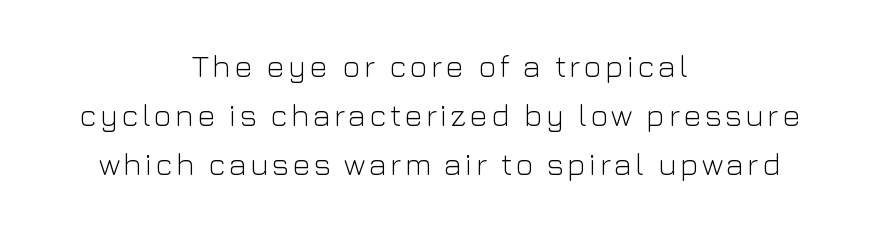
Q: Is the text bold? A: No.
Q: Is the text italic (slanted)? A: No, it is upright.
Q: Is the typeface a serif or a sans-serif typeface? A: Sans-serif.
Q: Is the text underlined? A: No.
Q: How is the paragraph aligned? A: Centered.
Q: Is the spacing between lines tight, normal or loose? A: Normal.
Q: Width (condensed, normal, or wide)? A: Normal.
Q: Stroke contrast? A: Low.
Q: x-height? A: Medium.
Q: Monospaced? A: No.
